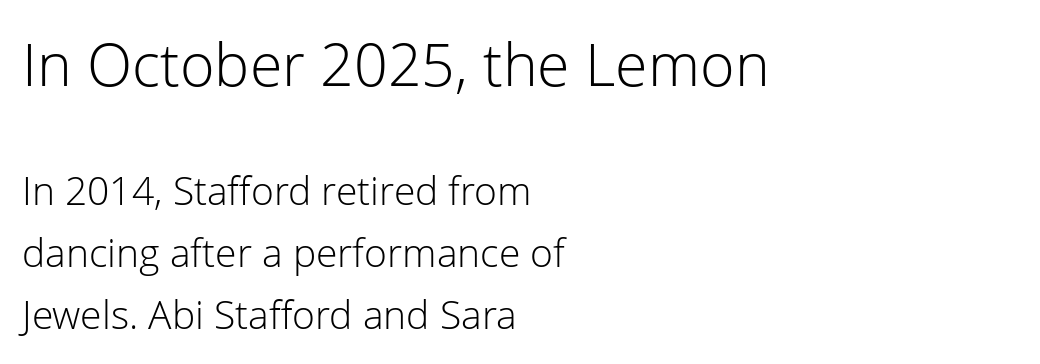
{"serif": "no", "italic": "no", "bold": "no", "weight": "light", "width": "normal", "stroke_contrast": "low", "x_height": "medium", "monospaced": "no", "underline": "no", "align": "left", "line_spacing": "normal", "line_spacing_ratio": 1.59, "letter_spacing": "normal", "letter_spacing_em": 0.0, "larger_block": "first", "size_ratio": 1.51, "glyph_px": 59}
